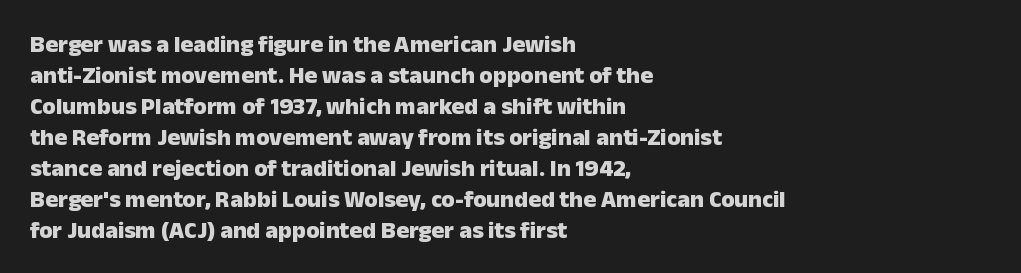
Q: Is the text bold? A: Yes.
Q: Is the text italic (slanted)? A: No, it is upright.
Q: Is the text underlined? A: No.
Q: How is the paragraph aligned? A: Left-aligned.
Q: Is the spacing between letters normal or unusually wide? A: Normal.
Q: Is the spacing between lines tight, normal or loose? A: Normal.
